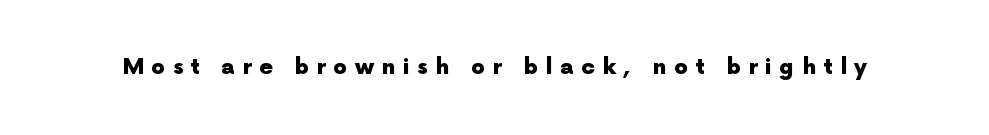
The image shows 22 px bold type, upright; set unusually wide letter spacing (+0.34 em), not underlined.
